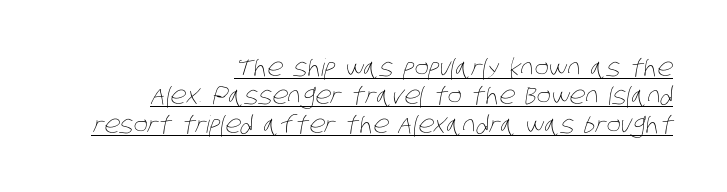
Somebody hit Ctrl+U on this one — the words are underlined. This sample uses plain, unmodified letter spacing. Weight: regular or lighter. This rendering uses right alignment, leaving the left contour irregular.
